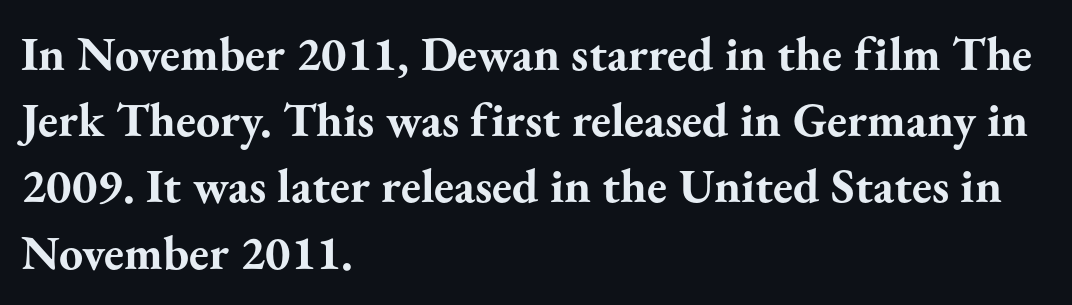
The image shows 48 px bold serif type, upright; set left-aligned, normal line spacing (1.38x), normal letter spacing, not underlined; medium stroke contrast and a small x-height.
